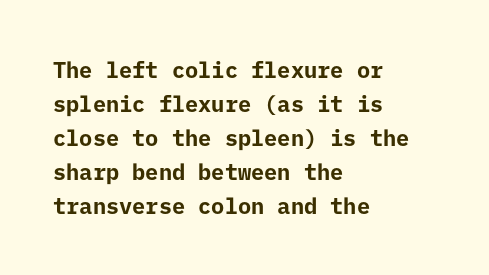
The image shows 22 px bold type, upright; set left-aligned, normal line spacing (1.54x), normal letter spacing, not underlined.
